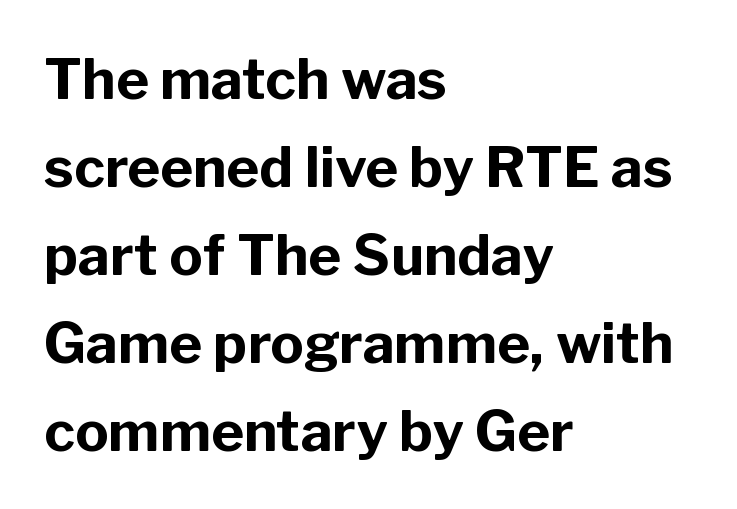
{"serif": "no", "italic": "no", "bold": "yes", "weight": "bold", "width": "normal", "stroke_contrast": "low", "x_height": "medium", "monospaced": "no", "underline": "no", "align": "left", "line_spacing": "normal", "line_spacing_ratio": 1.57, "letter_spacing": "normal", "letter_spacing_em": 0.0, "glyph_px": 56}
